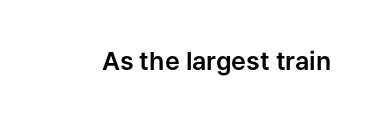
{"italic": "no", "underline": "no", "letter_spacing": "normal", "letter_spacing_em": 0.0, "glyph_px": 25}
